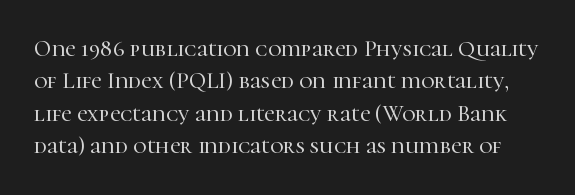
Q: Is the text italic (slanted)? A: No, it is upright.
Q: Is the text underlined? A: No.
Q: Is the spacing between letters normal or unusually wide? A: Normal.
Q: Is the spacing between lines tight, normal or loose? A: Normal.
